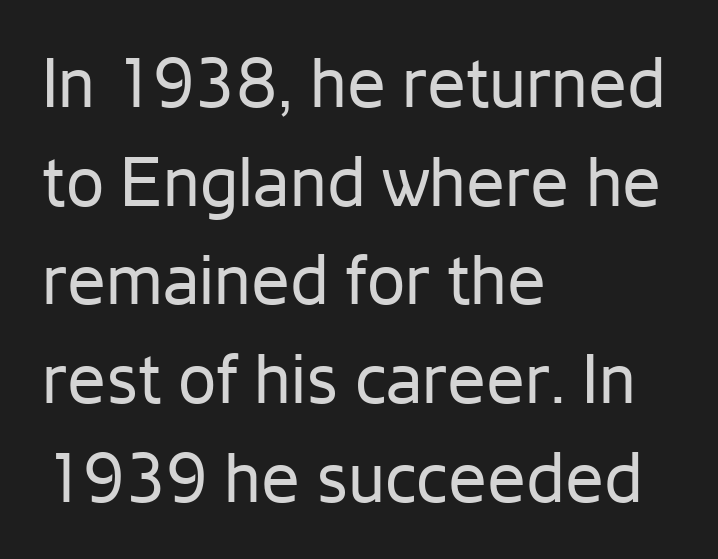
Q: Is the text bold? A: No.
Q: Is the text italic (slanted)? A: No, it is upright.
Q: Is the typeface a serif or a sans-serif typeface? A: Sans-serif.
Q: Is the text underlined? A: No.
Q: How is the paragraph aligned? A: Left-aligned.
Q: Is the spacing between letters normal or unusually wide? A: Normal.
Q: Is the spacing between lines tight, normal or loose? A: Normal.
Q: Width (condensed, normal, or wide)? A: Normal.
Q: Stroke contrast? A: Low.
Q: x-height? A: Medium.
Q: Monospaced? A: No.
